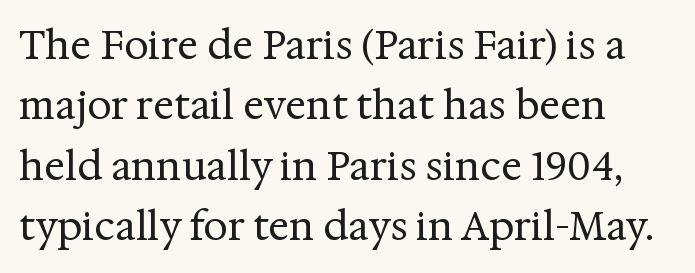
Interline gaps are of average width in this sample. The passage is arranged the way most books set body copy — flush left. The rendering keeps characters at their native spacing. Stroke thickness stays within the range of a standard reading face or lighter. Regarding serifs, this sample has them.
